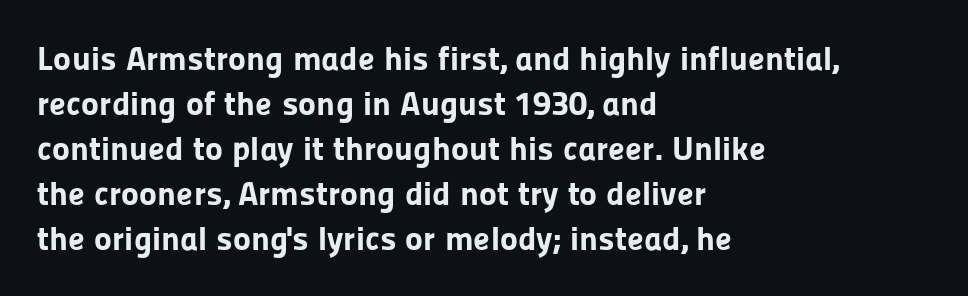
The rows are spaced the way most documents space them. The typeface chosen for these lines omits serifs. The letterforms sit shoulder to shoulder at normal distance. Any mark beneath the type? The region is blank.
